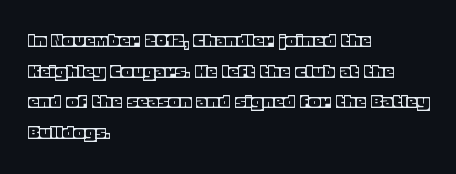
{"italic": "no", "underline": "no", "align": "left", "line_spacing": "normal", "line_spacing_ratio": 1.46, "letter_spacing": "normal", "letter_spacing_em": 0.0, "glyph_px": 21}
